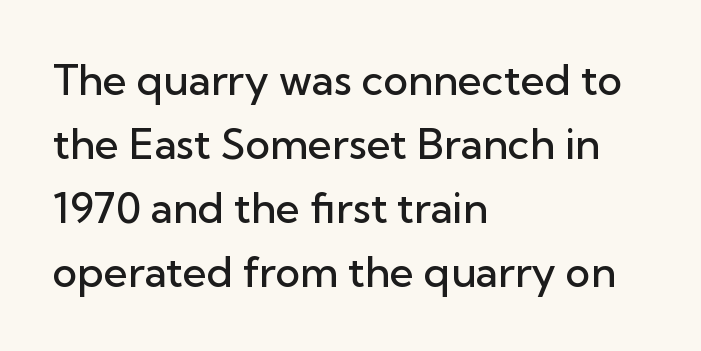
The image shows 42 px semibold sans-serif type, upright; set left-aligned, normal line spacing (1.52x), normal letter spacing, not underlined; low stroke contrast and a medium x-height.
